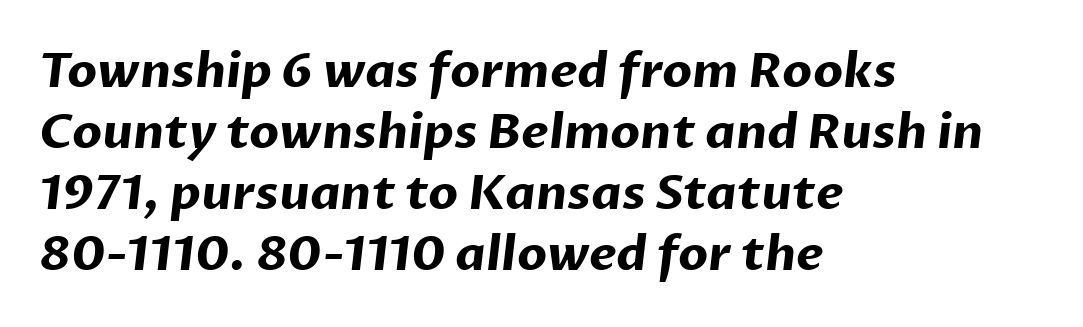
You could not count columns in this text — the font is proportionally spaced. Plenty of ink on the page — the face is bold. Every row of glyphs begins at an identical x-position on the left. Type without underlining. Compared with typical paragraphs, the rows here are spaced about the same. Grotesque or geometric, the face here clearly has no serifs.
